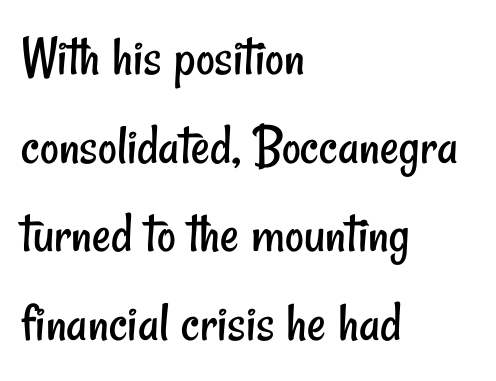
Q: Is the text bold? A: No.
Q: Is the typeface a serif or a sans-serif typeface? A: Sans-serif.
Q: Is the text underlined? A: No.
Q: How is the paragraph aligned? A: Left-aligned.
Q: Is the spacing between letters normal or unusually wide? A: Normal.
Q: Is the spacing between lines tight, normal or loose? A: Normal.
Q: Width (condensed, normal, or wide)? A: Condensed.
Q: Stroke contrast? A: Low.
Q: x-height? A: Small.
Q: Monospaced? A: No.
